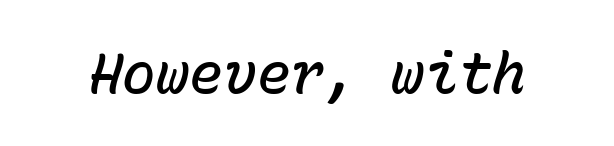
The image shows 56 px semibold type, italic (leaning right), monospaced; set normal letter spacing, not underlined; low stroke contrast and a medium x-height.
